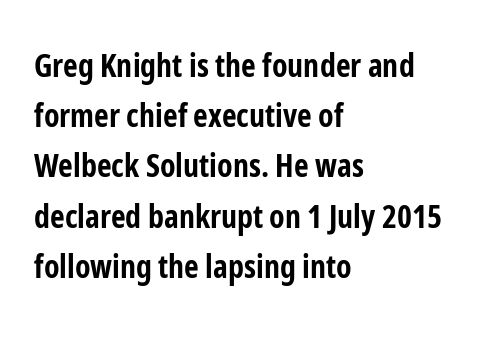
Q: Is the text bold? A: Yes.
Q: Is the text italic (slanted)? A: No, it is upright.
Q: Is the typeface a serif or a sans-serif typeface? A: Sans-serif.
Q: Is the text underlined? A: No.
Q: How is the paragraph aligned? A: Left-aligned.
Q: Is the spacing between letters normal or unusually wide? A: Normal.
Q: Is the spacing between lines tight, normal or loose? A: Normal.
Q: Width (condensed, normal, or wide)? A: Condensed.
Q: Stroke contrast? A: Low.
Q: x-height? A: Medium.
Q: Monospaced? A: No.
